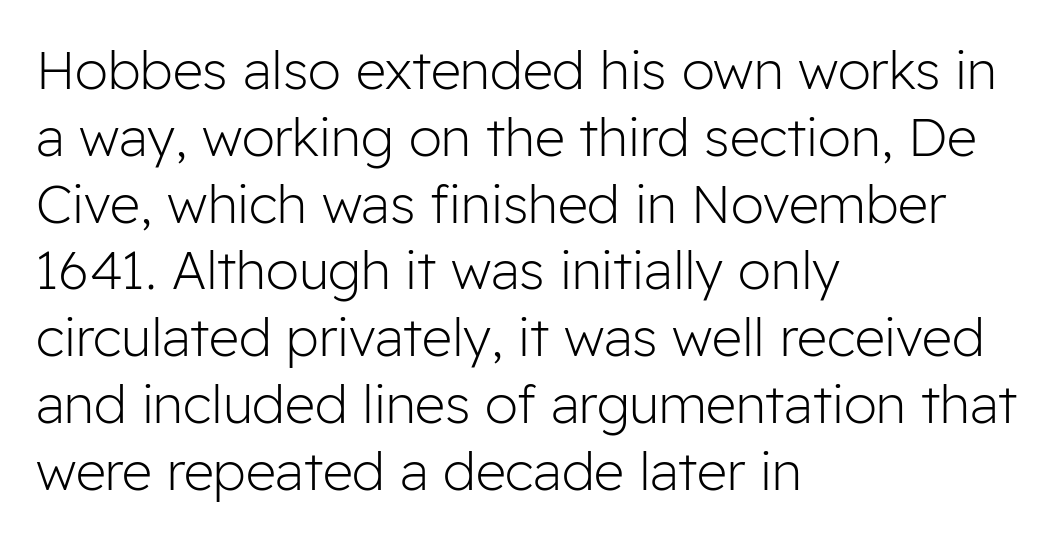
The image shows 53 px light sans-serif type, upright; set left-aligned, normal line spacing (1.26x), normal letter spacing, not underlined; low stroke contrast and a medium x-height.
